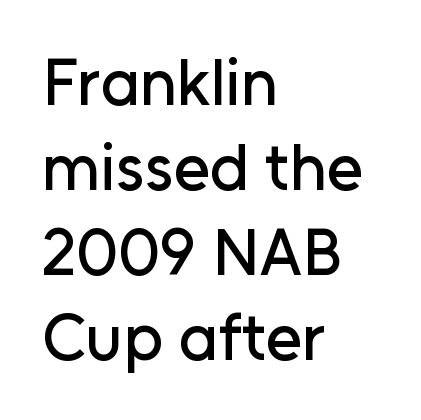
Clear beneath every line of the passage. Check where the strokes stop: nothing finishes them off — pure sans. The typesetter chose a ragged-right arrangement here. Posture: straight, roman, zero tilt. Here the designer chose a conventional face with non-uniform glyph widths.
